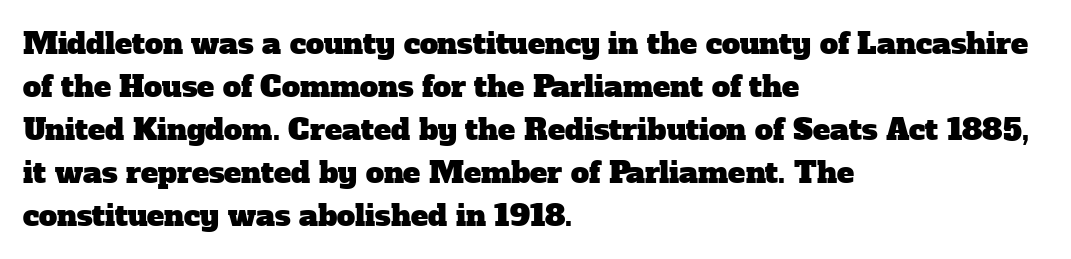
Successive baselines arrive at the customary interval. Beneath every word, the page is bare. What stands out about the letter spacing? Nothing — it is the standard amount. The rag falls on the right side of this text block. The type family on display is of the serif kind.
